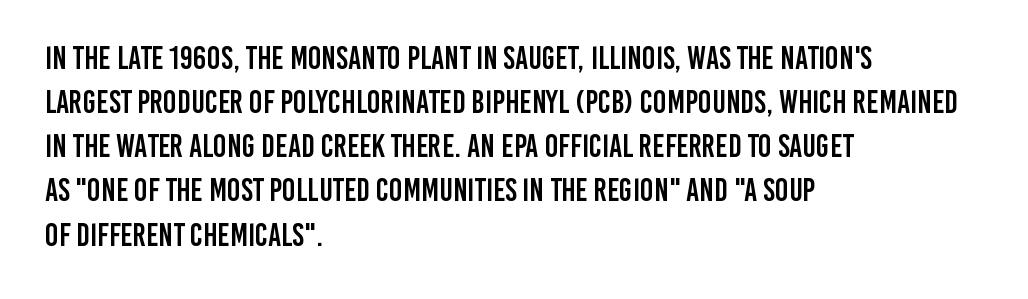
Q: Is the text italic (slanted)? A: No, it is upright.
Q: Is the typeface a serif or a sans-serif typeface? A: Sans-serif.
Q: Is the text underlined? A: No.
Q: How is the paragraph aligned? A: Left-aligned.
Q: Is the spacing between letters normal or unusually wide? A: Normal.
Q: Is the spacing between lines tight, normal or loose? A: Normal.
Q: Width (condensed, normal, or wide)? A: Condensed.
Q: Stroke contrast? A: Low.
Q: x-height? A: Large.
Q: Monospaced? A: No.
